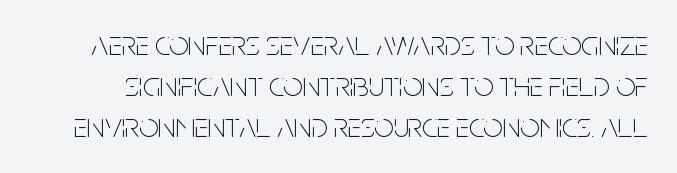
The image shows 34 px thin, condensed sans-serif type, upright; set line spacing 1.21x, normal letter spacing, not underlined; low stroke contrast and a large x-height.
